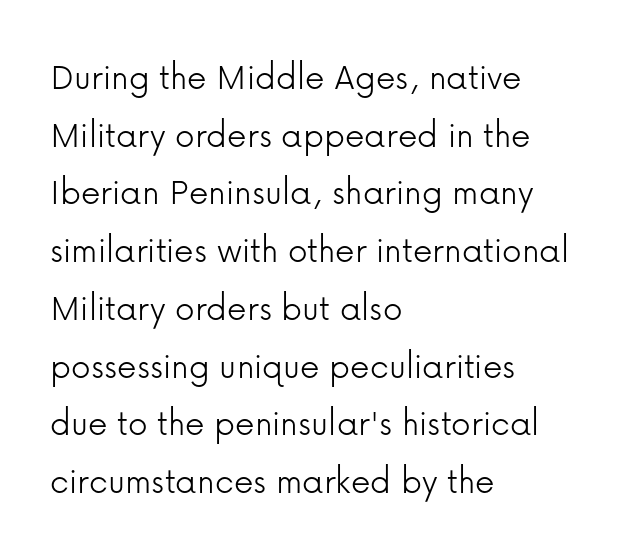
The image shows 39 px light sans-serif type, upright; set left-aligned, normal line spacing (1.48x), normal letter spacing, not underlined; low stroke contrast and a medium x-height.
